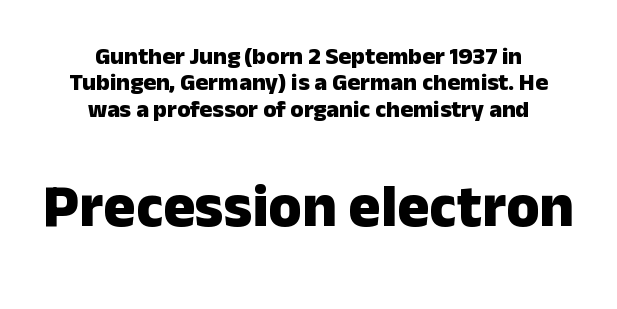
Q: Is the text bold? A: Yes.
Q: Is the text italic (slanted)? A: No, it is upright.
Q: Is the typeface a serif or a sans-serif typeface? A: Sans-serif.
Q: Is the text underlined? A: No.
Q: How is the paragraph aligned? A: Centered.
Q: Is the spacing between letters normal or unusually wide? A: Normal.
Q: Is the spacing between lines tight, normal or loose? A: Tight.
Q: Which block of text is set in a larger size, the first (top) or the second (bottom)? A: The second (bottom) one.
Q: Width (condensed, normal, or wide)? A: Normal.
Q: Stroke contrast? A: Low.
Q: x-height? A: Medium.
Q: Monospaced? A: No.
